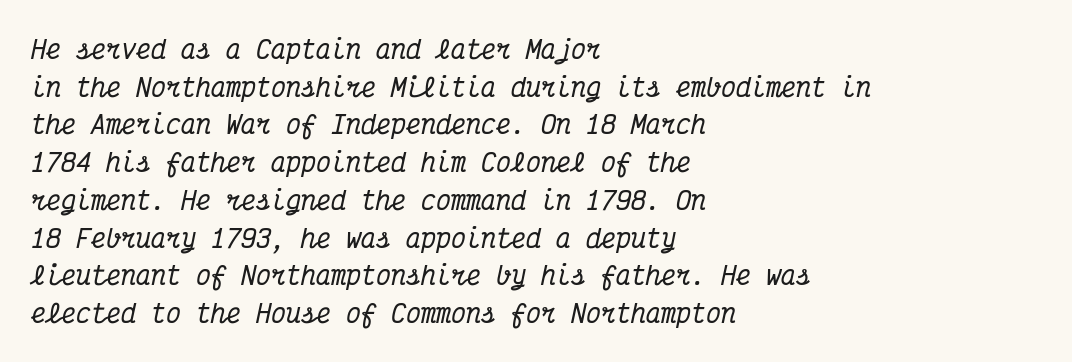
{"italic": "yes", "lean": "right", "slant_degrees": 12, "underline": "no", "align": "left", "line_spacing": "normal", "line_spacing_ratio": 1.51, "letter_spacing": "normal", "letter_spacing_em": 0.0, "glyph_px": 25}
